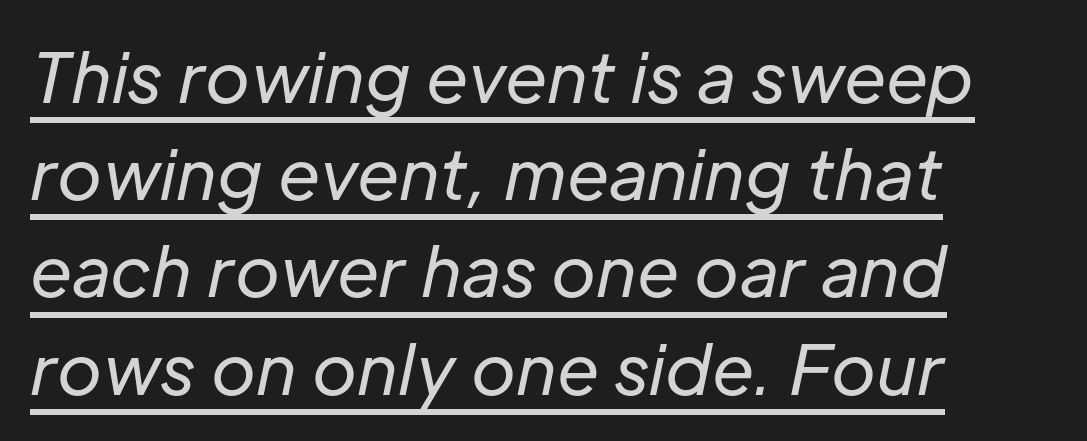
The image shows 68 px regular-weight type, italic (leaning right); set left-aligned, normal line spacing (1.43x), normal letter spacing, underlined; low stroke contrast and a medium x-height.
